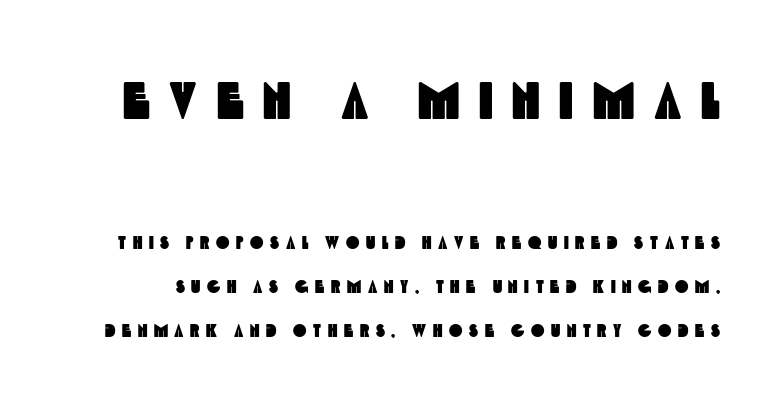
{"serif": "no", "width": "condensed", "x_height": "large", "monospaced": "no", "underline": "no", "line_spacing": "loose", "line_spacing_ratio": 2.44, "letter_spacing": "wide", "letter_spacing_em": 0.37, "larger_block": "first", "size_ratio": 2.94, "glyph_px": 53}
